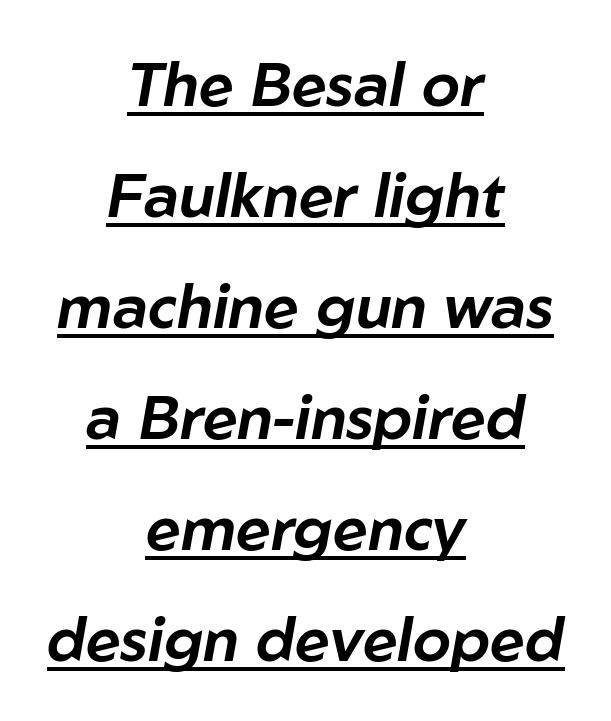
{"italic": "yes", "lean": "right", "slant_degrees": 10, "width": "normal", "stroke_contrast": "low", "x_height": "medium", "monospaced": "no", "underline": "yes", "align": "center", "line_spacing_ratio": 1.82, "letter_spacing": "normal", "letter_spacing_em": 0.0, "glyph_px": 61}
